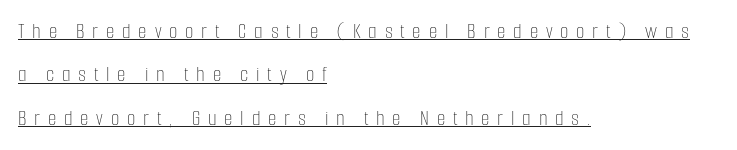
Q: Is the text bold? A: No.
Q: Is the text italic (slanted)? A: No, it is upright.
Q: Is the text underlined? A: Yes.
Q: How is the paragraph aligned? A: Left-aligned.
Q: Is the spacing between letters normal or unusually wide? A: Unusually wide.
Q: Is the spacing between lines tight, normal or loose? A: Loose.
